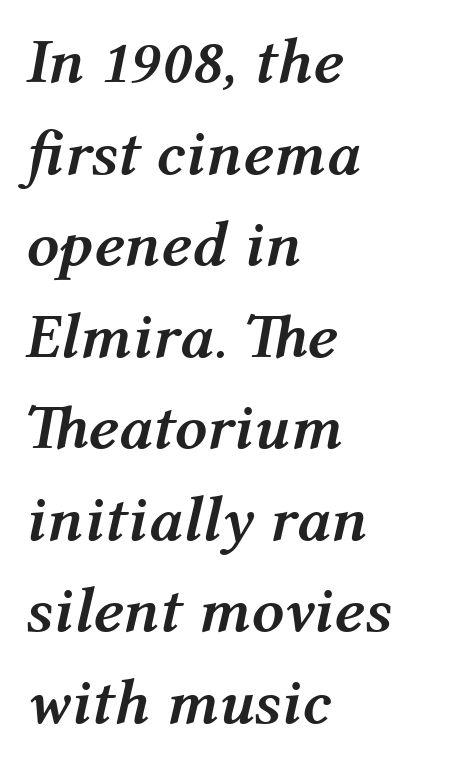
The image shows 64 px semibold type, italic (leaning right); set left-aligned, normal line spacing (1.43x), normal letter spacing, not underlined; medium stroke contrast and a medium x-height.
